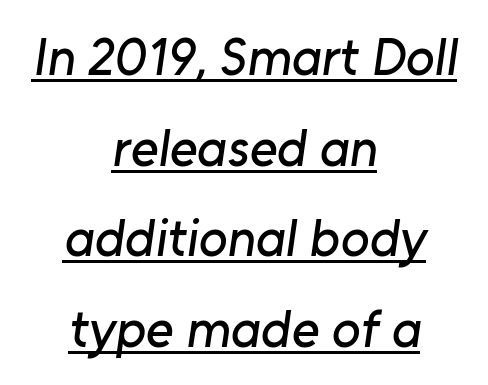
The image shows 53 px sans-serif type; set centered, line spacing 1.71x, normal letter spacing, underlined; low stroke contrast and a medium x-height.
